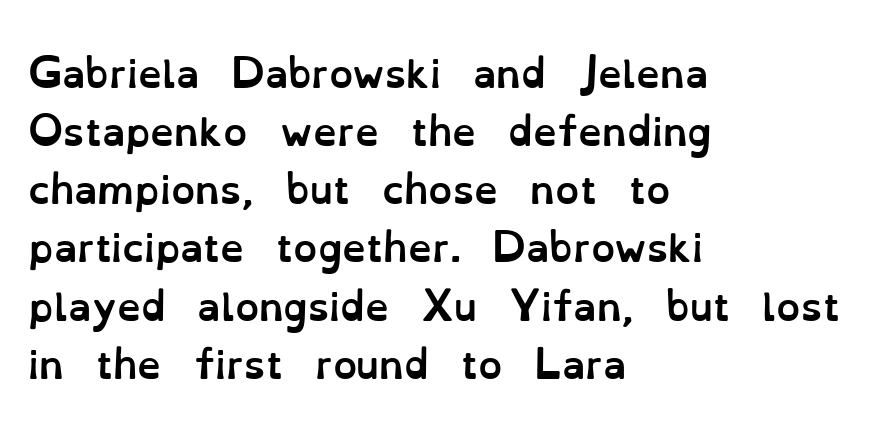
The image shows 38 px semibold type, upright; set left-aligned, normal line spacing (1.53x), normal letter spacing, not underlined; low stroke contrast and a small x-height.
